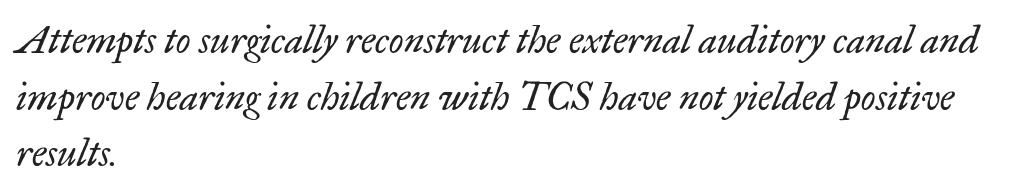
Every character sits at an angle, as italics do. Where is the straight margin? On the left. The letterforms sit at book weight or below. You can tell from the footed stems that serif type was used. Does the leading feel generous? No, just average. What stands out about the letter spacing? Nothing — it is the standard amount.
